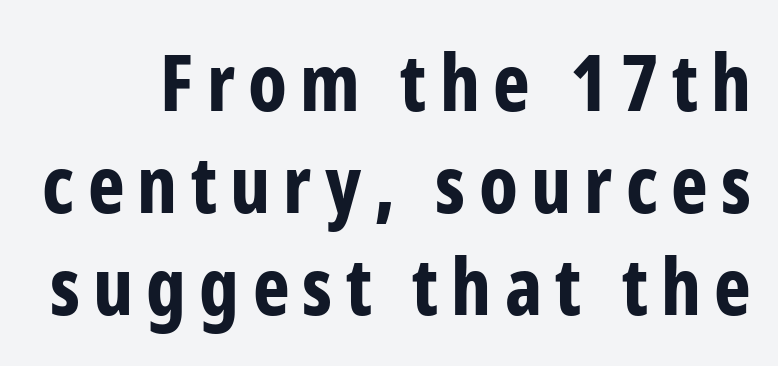
{"serif": "no", "italic": "no", "bold": "yes", "weight": "bold", "width": "condensed", "stroke_contrast": "low", "x_height": "medium", "monospaced": "no", "underline": "no", "line_spacing": "normal", "line_spacing_ratio": 1.31, "glyph_px": 78}
